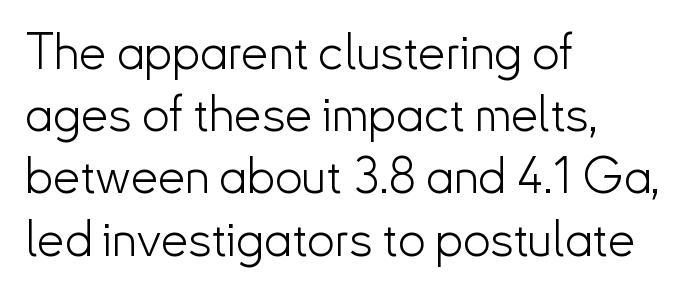
The image shows 49 px light sans-serif type, upright; set left-aligned, normal line spacing (1.27x), normal letter spacing, not underlined; low stroke contrast and a small x-height.
